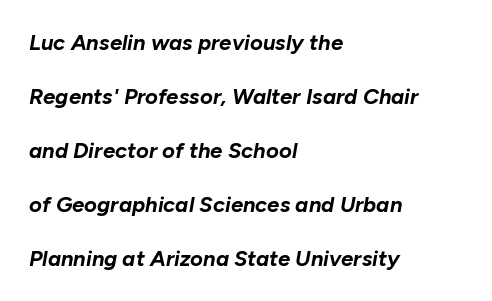
{"italic": "yes", "lean": "right", "slant_degrees": 10, "bold": "yes", "underline": "no", "align": "left", "line_spacing": "loose", "line_spacing_ratio": 2.45, "letter_spacing": "normal", "letter_spacing_em": 0.0, "glyph_px": 22}
